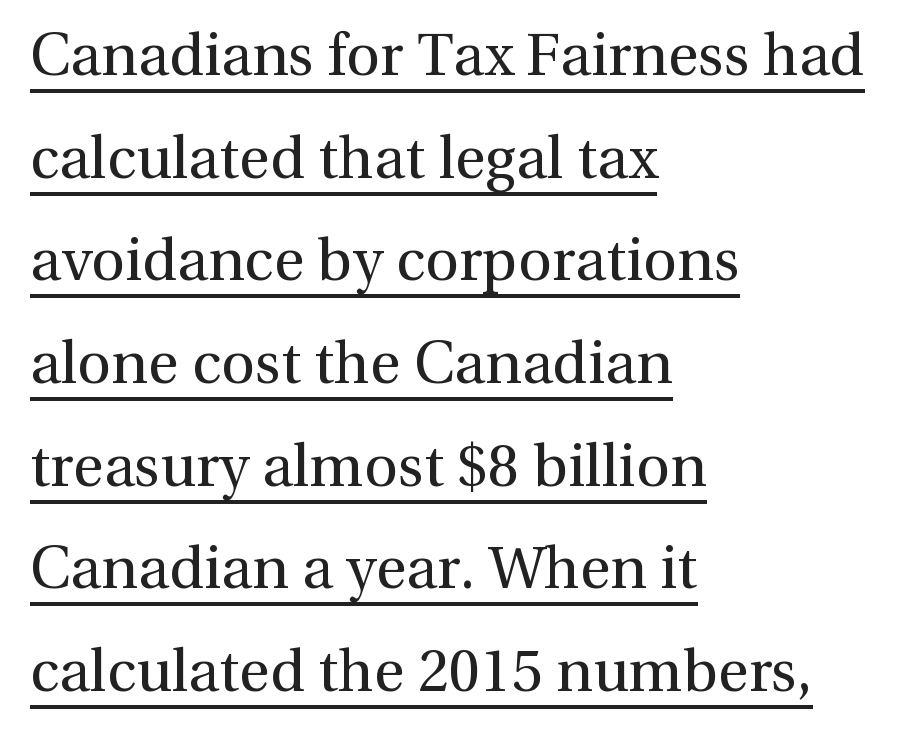
Q: Is the text bold? A: No.
Q: Is the text italic (slanted)? A: No, it is upright.
Q: Is the typeface a serif or a sans-serif typeface? A: Serif.
Q: Is the text underlined? A: Yes.
Q: How is the paragraph aligned? A: Left-aligned.
Q: Is the spacing between letters normal or unusually wide? A: Normal.
Q: Width (condensed, normal, or wide)? A: Normal.
Q: x-height? A: Medium.
Q: Monospaced? A: No.
